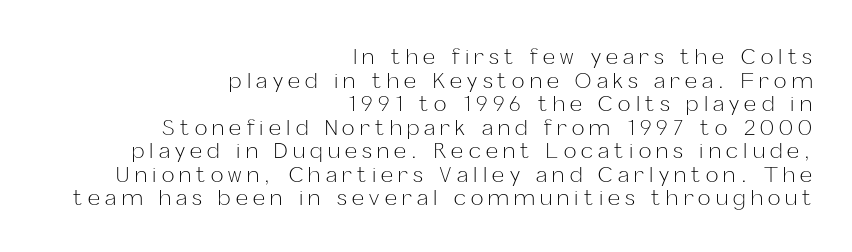
The image shows 21 px text type, upright; set right-aligned, tight line spacing (1.12x), unusually wide letter spacing (+0.25 em), not underlined.
